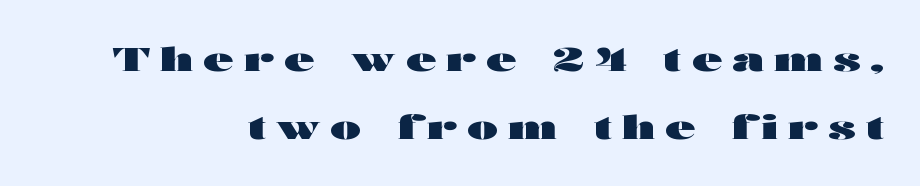
The image shows 33 px heavy, wide type, upright; set loose line spacing (2.07x), unusually wide letter spacing (+0.31 em), not underlined; high stroke contrast and a medium x-height.
